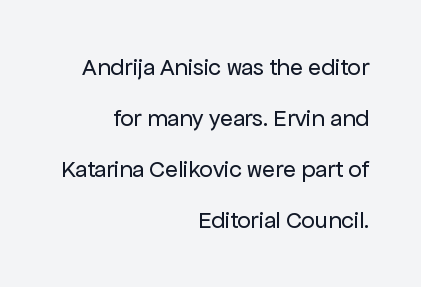
{"italic": "no", "bold": "no", "underline": "no", "align": "right", "line_spacing": "loose", "line_spacing_ratio": 2.12, "letter_spacing": "normal", "letter_spacing_em": 0.0, "glyph_px": 24}
